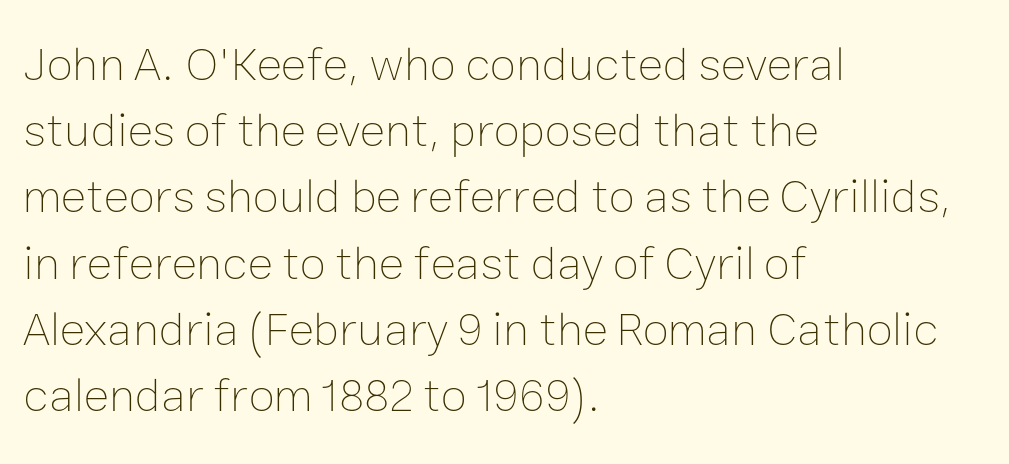
The image shows 48 px thin type, upright; set left-aligned, normal line spacing (1.38x), normal letter spacing, not underlined; low stroke contrast and a medium x-height.
